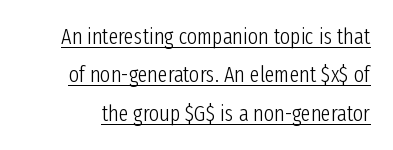
{"italic": "no", "bold": "no", "underline": "yes", "line_spacing_ratio": 1.75, "letter_spacing": "normal", "letter_spacing_em": 0.0, "glyph_px": 22}
